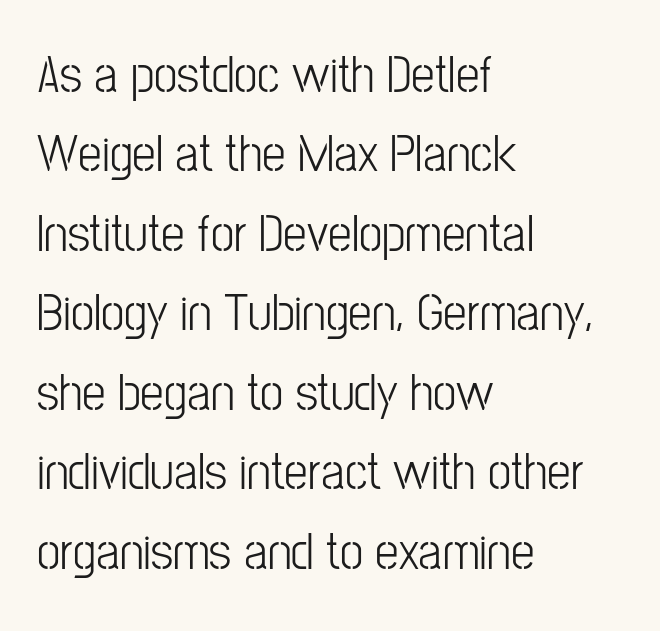
Character widths vary here, with narrow letters taking less room than wide ones. This sample uses an upright cut, with every glyph sitting square on the baseline. Grotesque or geometric, the face here clearly has no serifs. The lines are quadded left. Just letters on the line, the space beneath them empty.
